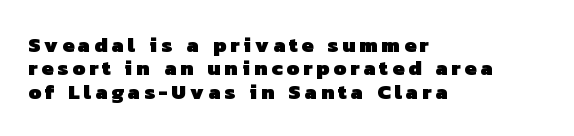
Notice how thick the strokes are: this is what a full bold looks like. A clean baseline with only descenders dipping below it. Vertical spacing — tight. The compositor pushed each line to the left boundary.
